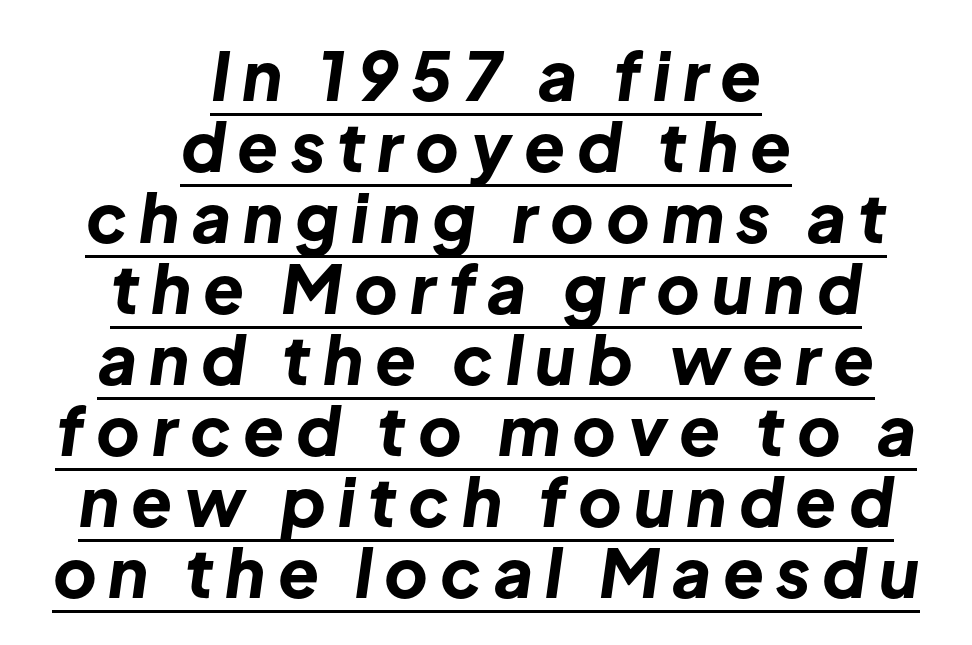
Thick stems and heavy bowls — unmistakably bold. Like a heading marked for emphasis, these lines bear an underscore. The lines in this sample share a center point and differ in where they start and stop. Designer's note — italics engaged. Proportional: the letters do not fall into vertical columns.
